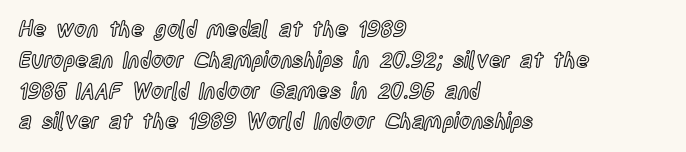
{"underline": "no", "align": "left", "line_spacing": "normal", "line_spacing_ratio": 1.4, "letter_spacing": "normal", "letter_spacing_em": 0.0, "glyph_px": 22}
